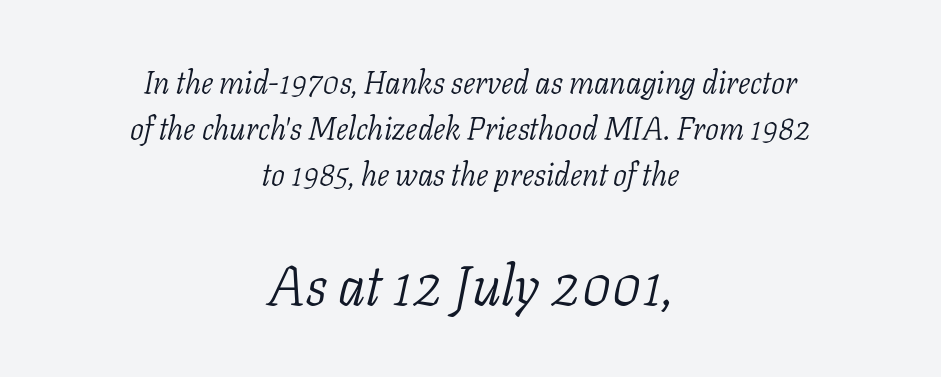
The image shows 55 px light serif type, italic (leaning right); set centered, normal line spacing (1.48x), normal letter spacing, not underlined; the second (bottom) block is 1.77x larger; low stroke contrast and a medium x-height.
